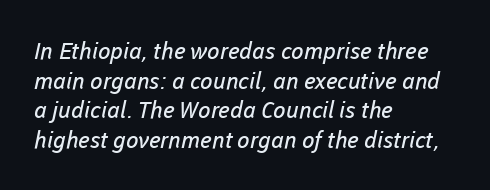
Letters have the restrained weight of plain body copy at most. Characters follow at the spacing the type designer built in. Regarding leading, the lines here are spaced in the standard way. Just letters on the line, the space beneath them empty.
